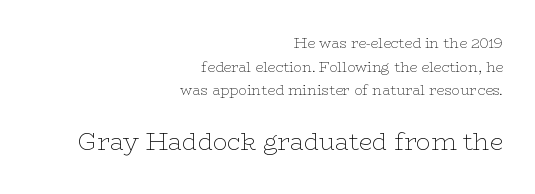
{"italic": "no", "bold": "no", "underline": "no", "align": "right", "line_spacing": "normal", "line_spacing_ratio": 1.69, "letter_spacing": "normal", "letter_spacing_em": 0.0, "larger_block": "second", "size_ratio": 1.71, "glyph_px": 24}
